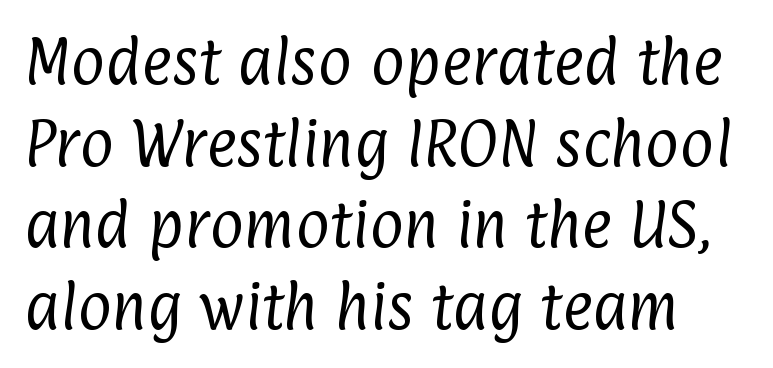
The image shows 52 px regular-weight, condensed sans-serif type; set normal line spacing (1.57x), normal letter spacing, not underlined; low stroke contrast and a medium x-height.
